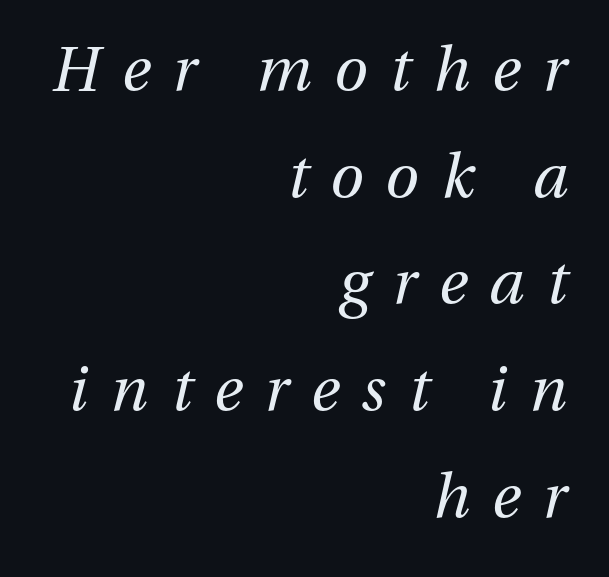
The image shows 61 px regular-weight type, italic (leaning right); set right-aligned, line spacing 1.75x, unusually wide letter spacing (+0.37 em), not underlined; medium stroke contrast and a medium x-height.
